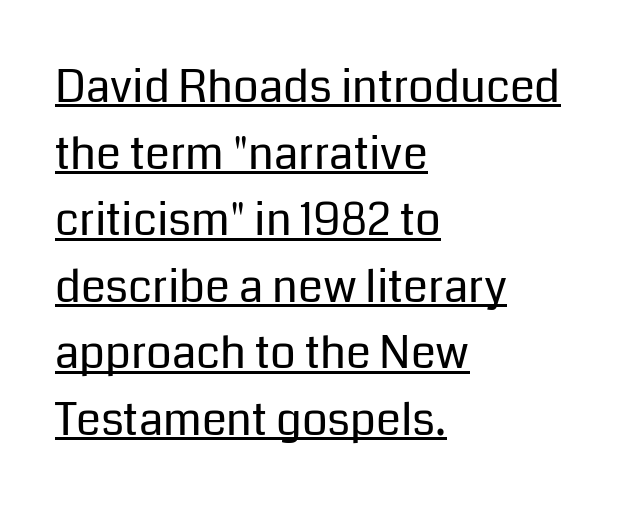
The image shows 45 px regular-weight sans-serif type, upright; set left-aligned, normal line spacing (1.48x), normal letter spacing, underlined; low stroke contrast and a medium x-height.
